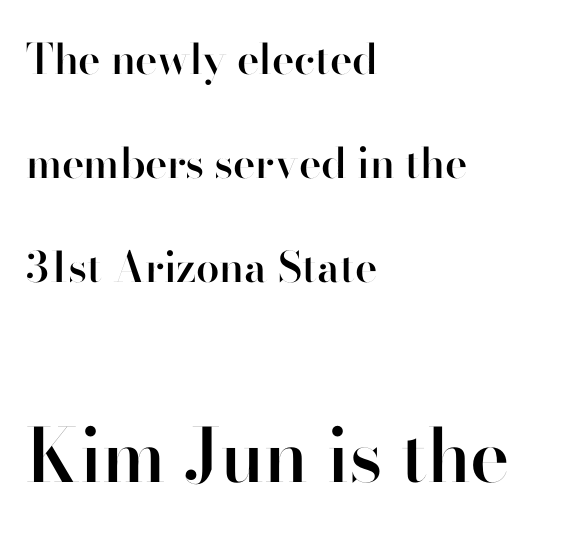
The image shows 74 px semibold sans-serif type, upright; set left-aligned, loose line spacing (2.48x), normal letter spacing, not underlined; the second (bottom) block is 1.76x larger; high stroke contrast and a small x-height.
